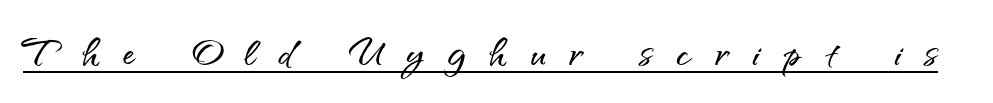
{"serif": "no", "width": "normal", "stroke_contrast": "medium", "x_height": "small", "monospaced": "no", "underline": "yes", "letter_spacing": "wide", "letter_spacing_em": 0.47, "glyph_px": 51}
